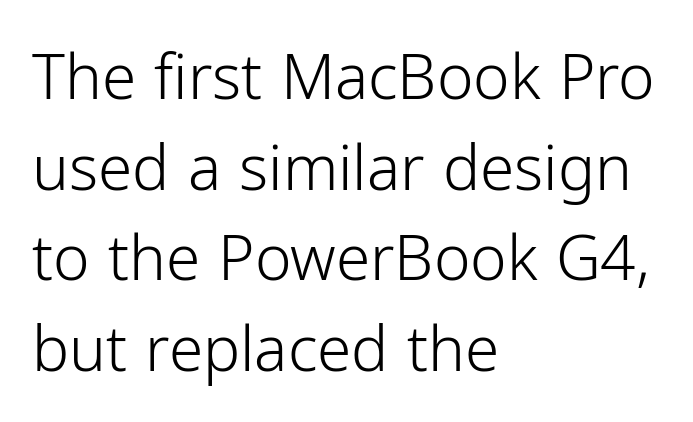
The image shows 62 px light sans-serif type, upright; set left-aligned, normal line spacing (1.46x), normal letter spacing, not underlined; low stroke contrast and a medium x-height.
